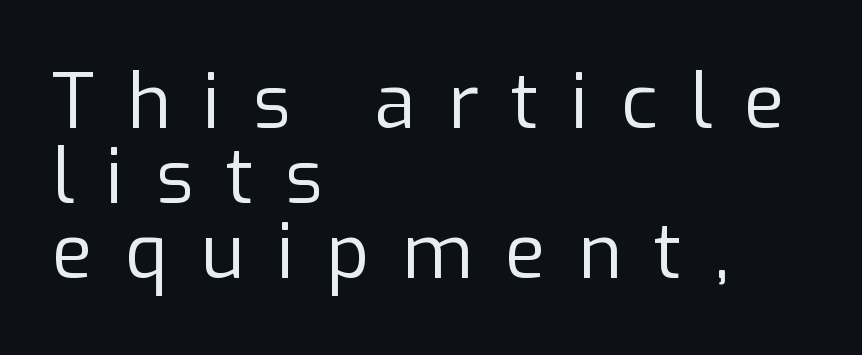
The typesetting does not lean heavy: it is not bold. The line-height multiplier appears low, near solid setting. A typesetter would label this face a sans. The space beneath each line is pristine and unruled.
